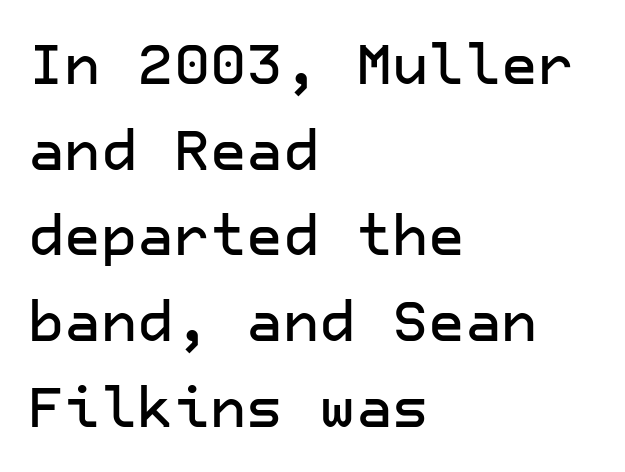
What kind of face is this? One without serifs — a sans. A student would call this left alignment; a typographer would say flush left, rag right. Each word holds together tightly as a unit, with standard inter-letter gaps. Each row of text sits above clean, open space. Vertical strokes here are truly vertical.
